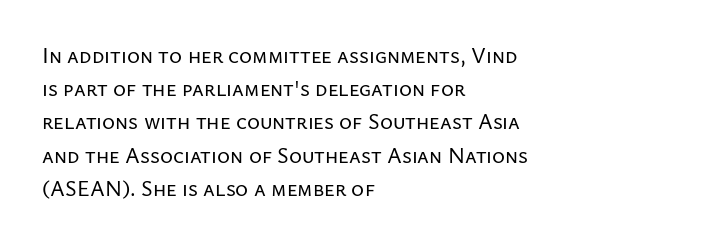
Q: Is the text italic (slanted)? A: No, it is upright.
Q: Is the text underlined? A: No.
Q: How is the paragraph aligned? A: Left-aligned.
Q: Is the spacing between letters normal or unusually wide? A: Normal.
Q: Is the spacing between lines tight, normal or loose? A: Normal.
